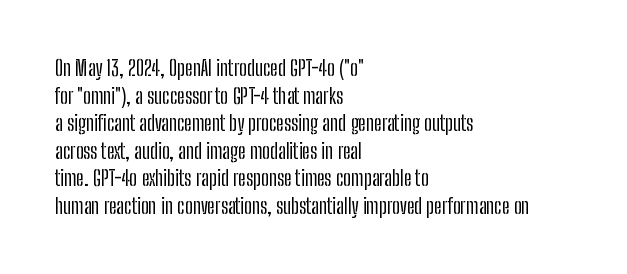
The image shows 21 px text type, upright; set left-aligned, normal line spacing (1.31x), normal letter spacing, not underlined.
